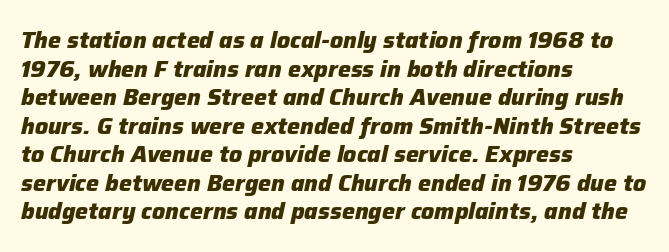
Is the block centered? No — it sits flush against the left margin. The area under the type is left untouched. Emphasis by weight is at full strength: bold. Would a proofreader flag this as italicized? Yes. The letters sit at their default tracking, neither squeezed nor spread.
